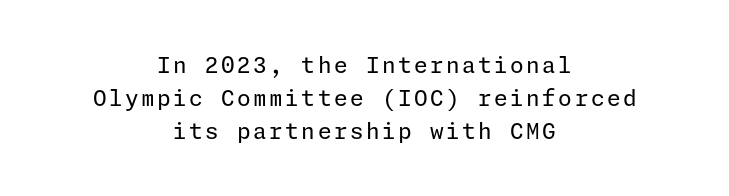
Q: Is the text bold? A: No.
Q: Is the text italic (slanted)? A: No, it is upright.
Q: Is the text underlined? A: No.
Q: How is the paragraph aligned? A: Centered.
Q: Is the spacing between lines tight, normal or loose? A: Normal.
